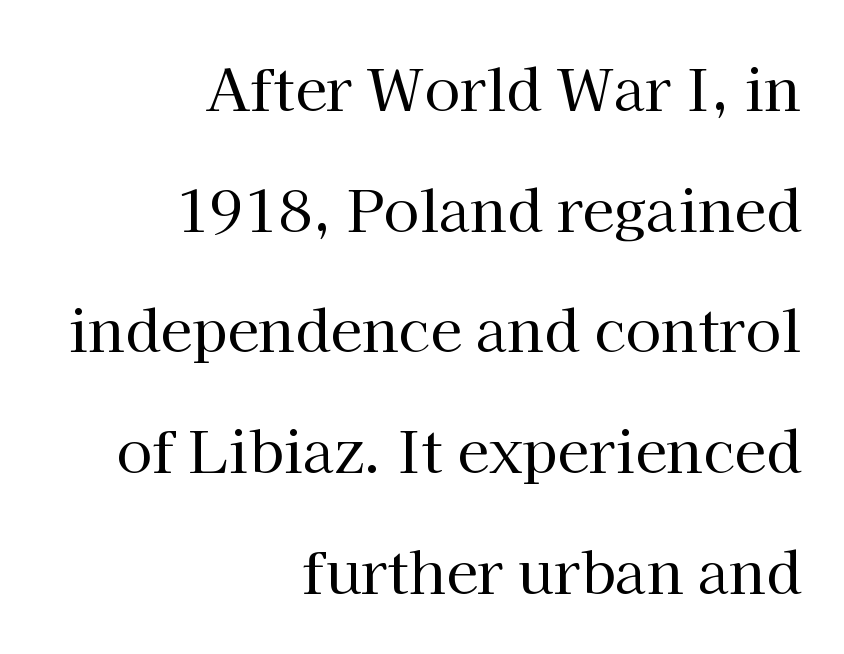
The image shows 58 px regular-weight serif type, upright; set right-aligned, loose line spacing (2.08x), normal letter spacing, not underlined; high stroke contrast and a medium x-height.
